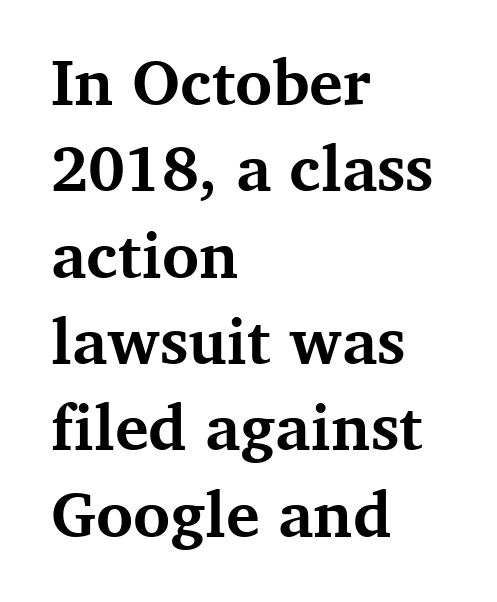
The image shows 63 px bold serif type, upright; set left-aligned, normal line spacing (1.37x), normal letter spacing, not underlined; medium stroke contrast and a medium x-height.
